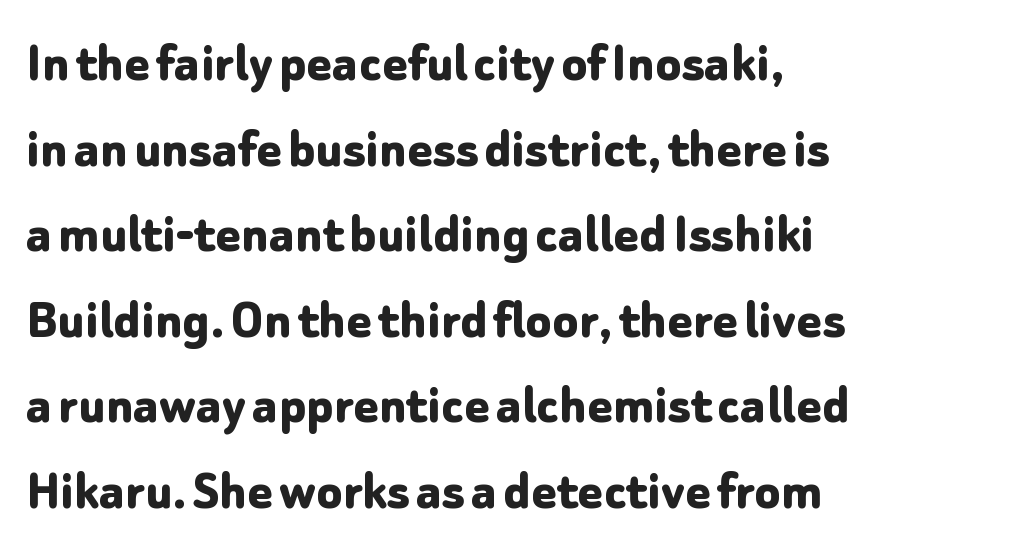
Q: Is the text bold? A: Yes.
Q: Is the text italic (slanted)? A: No, it is upright.
Q: Is the typeface a serif or a sans-serif typeface? A: Sans-serif.
Q: Is the text underlined? A: No.
Q: How is the paragraph aligned? A: Left-aligned.
Q: Is the spacing between letters normal or unusually wide? A: Normal.
Q: Is the spacing between lines tight, normal or loose? A: Normal.
Q: Width (condensed, normal, or wide)? A: Normal.
Q: Stroke contrast? A: Low.
Q: x-height? A: Medium.
Q: Monospaced? A: No.
